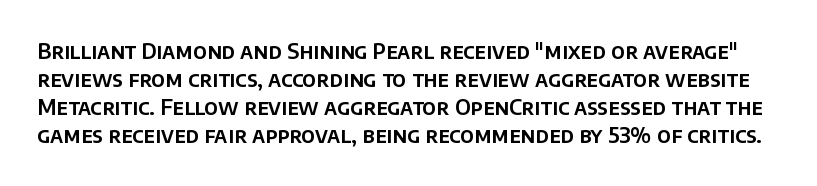
The image shows 21 px text type, upright; set normal line spacing (1.34x), normal letter spacing, not underlined.
